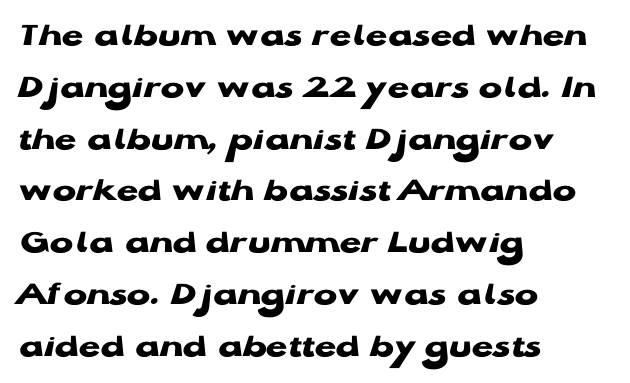
{"serif": "no", "italic": "no", "bold": "yes", "weight": "heavy", "width": "wide", "stroke_contrast": "low", "x_height": "medium", "monospaced": "no", "underline": "no", "align": "left", "line_spacing": "normal", "line_spacing_ratio": 1.48, "letter_spacing": "normal", "letter_spacing_em": 0.0, "glyph_px": 35}
